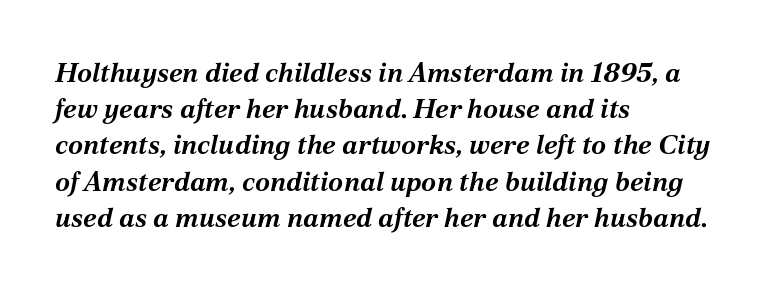
Q: Is the text bold? A: Yes.
Q: Is the text italic (slanted)? A: Yes, it leans right by about 12 degrees.
Q: Is the text underlined? A: No.
Q: How is the paragraph aligned? A: Left-aligned.
Q: Is the spacing between letters normal or unusually wide? A: Normal.
Q: Is the spacing between lines tight, normal or loose? A: Normal.
